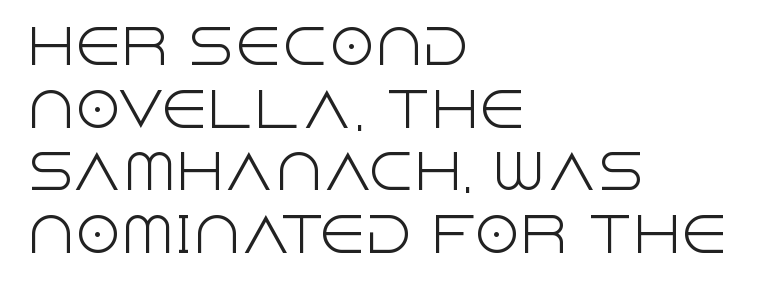
{"serif": "no", "italic": "no", "bold": "no", "weight": "light", "width": "normal", "x_height": "large", "monospaced": "no", "underline": "no", "align": "left", "line_spacing": "normal", "line_spacing_ratio": 1.33, "letter_spacing": "normal", "letter_spacing_em": 0.0, "glyph_px": 47}
